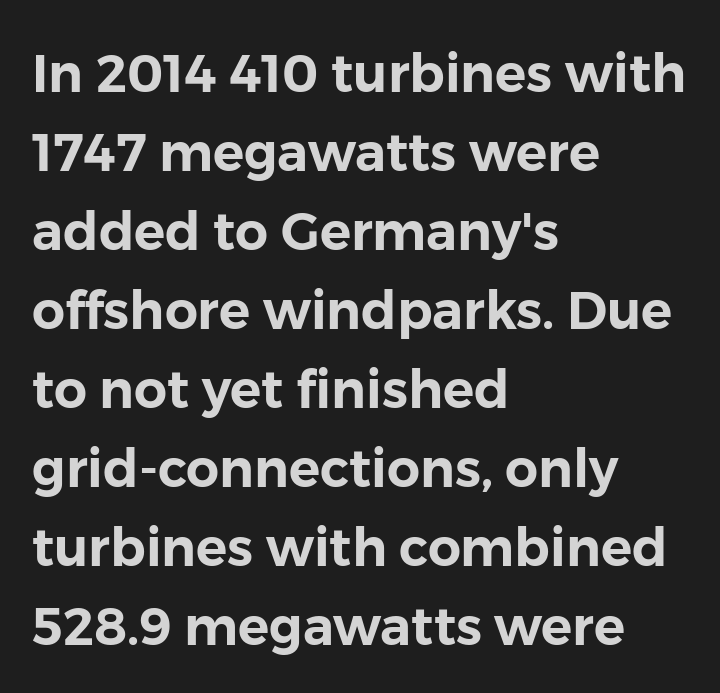
The image shows 52 px sans-serif type, upright; set left-aligned, normal line spacing (1.52x), normal letter spacing, not underlined; low stroke contrast and a medium x-height.
